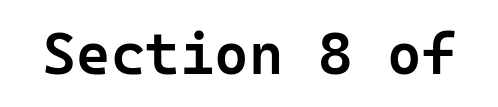
The image shows 59 px semibold sans-serif type, upright, monospaced; set normal letter spacing, not underlined; low stroke contrast and a medium x-height.
